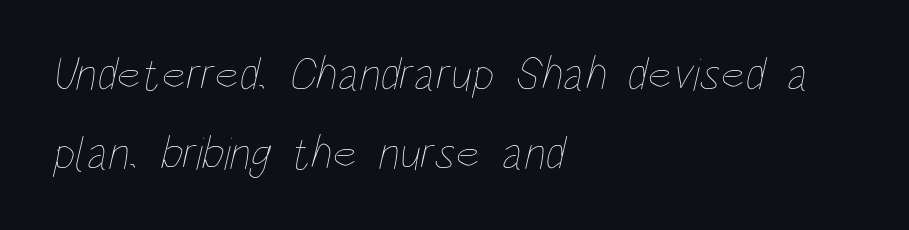
Q: Is the text bold? A: No.
Q: Is the text underlined? A: No.
Q: How is the paragraph aligned? A: Left-aligned.
Q: Is the spacing between letters normal or unusually wide? A: Normal.
Q: Is the spacing between lines tight, normal or loose? A: Normal.
Q: Width (condensed, normal, or wide)? A: Condensed.
Q: Stroke contrast? A: Low.
Q: x-height? A: Large.
Q: Monospaced? A: No.
